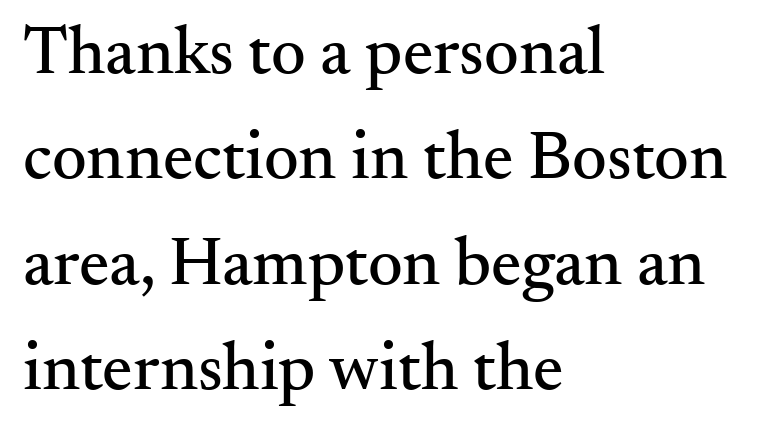
Caption: multi-line text, flush left, ragged right. This sample has the flowing, uneven cadence of proportional lettering. The tracking reads as untouched default to a designer's eye. The rendering shows small feet on the letterforms — a serif design.
